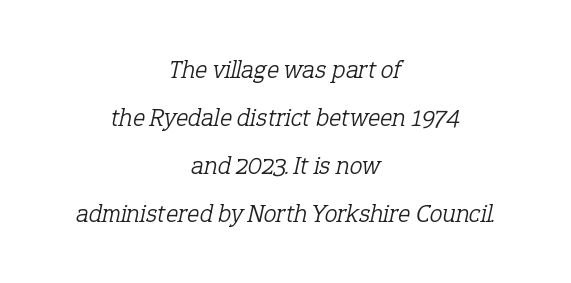
{"italic": "yes", "lean": "right", "slant_degrees": 12, "bold": "no", "underline": "no", "align": "center", "line_spacing_ratio": 1.85, "letter_spacing": "normal", "letter_spacing_em": 0.0, "glyph_px": 26}
